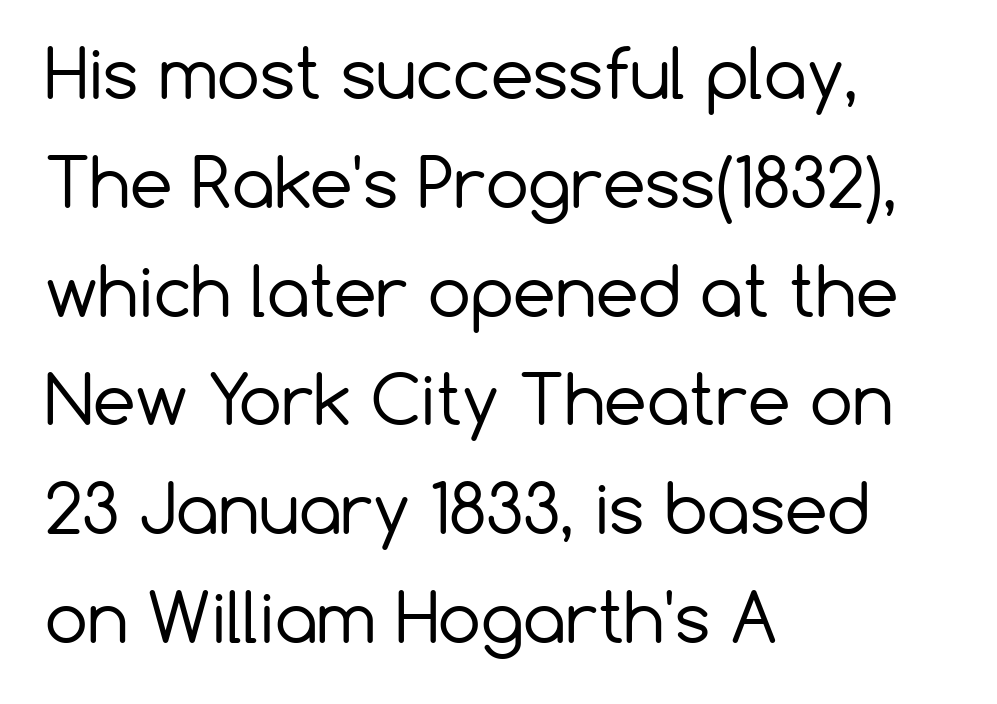
The passage shown has conventional tracking throughout. The font is comparable to plain body text, perhaps lighter. The specimen omits any rule beneath the text block's lines. Tall strokes in this sample are plumb rather than angled.
